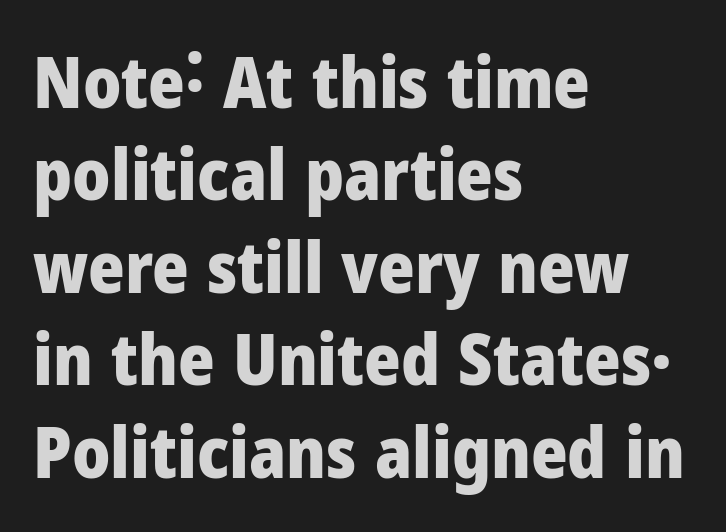
Q: Is the text bold? A: Yes.
Q: Is the text italic (slanted)? A: No, it is upright.
Q: Is the typeface a serif or a sans-serif typeface? A: Sans-serif.
Q: Is the text underlined? A: No.
Q: How is the paragraph aligned? A: Left-aligned.
Q: Is the spacing between letters normal or unusually wide? A: Normal.
Q: Is the spacing between lines tight, normal or loose? A: Normal.
Q: Width (condensed, normal, or wide)? A: Normal.
Q: Stroke contrast? A: Low.
Q: x-height? A: Medium.
Q: Monospaced? A: No.
